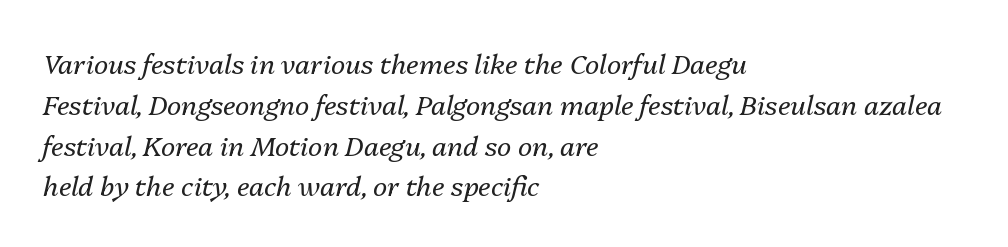
{"italic": "yes", "lean": "right", "slant_degrees": 13, "bold": "no", "underline": "no", "align": "left", "line_spacing": "normal", "line_spacing_ratio": 1.51, "letter_spacing": "normal", "letter_spacing_em": 0.0, "glyph_px": 27}
